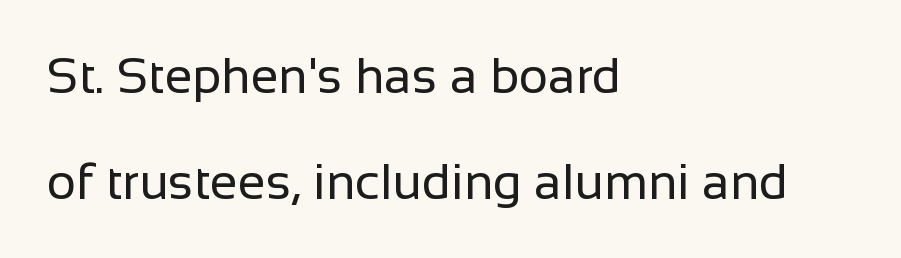
The image shows 50 px regular-weight sans-serif type, upright; set left-aligned, loose line spacing (2.13x), normal letter spacing, not underlined; low stroke contrast and a medium x-height.
